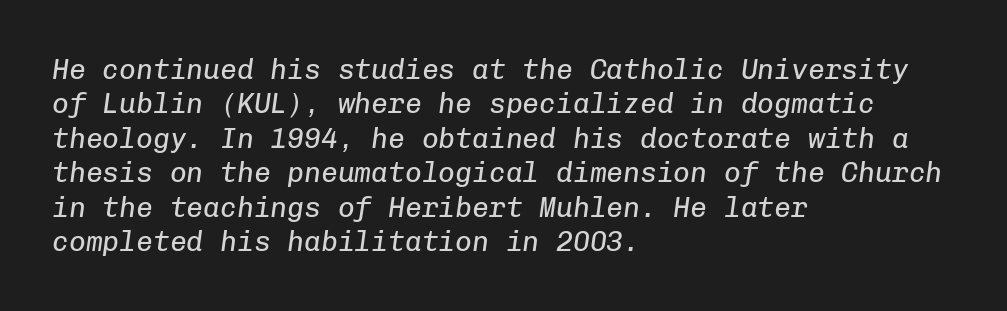
Q: Is the text bold? A: No.
Q: Is the text italic (slanted)? A: Yes, it leans right by about 8 degrees.
Q: Is the text underlined? A: No.
Q: How is the paragraph aligned? A: Left-aligned.
Q: Is the spacing between letters normal or unusually wide? A: Normal.
Q: Width (condensed, normal, or wide)? A: Normal.
Q: Stroke contrast? A: Low.
Q: x-height? A: Medium.
Q: Monospaced? A: Yes.
